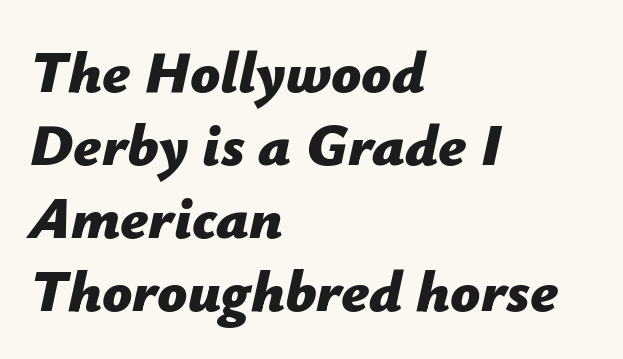
The image shows 59 px bold type, italic (leaning right); set left-aligned, line spacing 1.24x, normal letter spacing, not underlined; low stroke contrast and a medium x-height.
